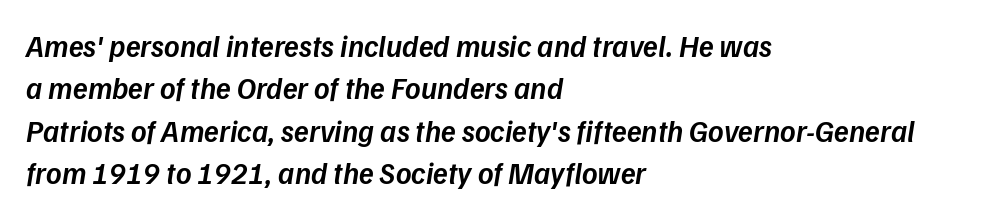
Q: Is the text bold? A: Semi-bold.
Q: Is the text italic (slanted)? A: Yes, it leans right by about 9 degrees.
Q: Is the text underlined? A: No.
Q: How is the paragraph aligned? A: Left-aligned.
Q: Is the spacing between letters normal or unusually wide? A: Normal.
Q: Is the spacing between lines tight, normal or loose? A: Normal.
Q: Width (condensed, normal, or wide)? A: Normal.
Q: Stroke contrast? A: Low.
Q: x-height? A: Medium.
Q: Monospaced? A: No.
